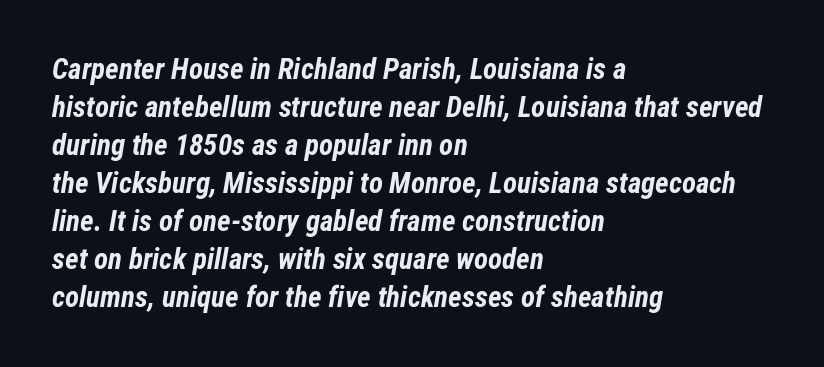
The image shows 29 px bold, condensed type, italic (leaning right); set left-aligned, normal line spacing (1.31x), normal letter spacing, not underlined; low stroke contrast and a medium x-height.
